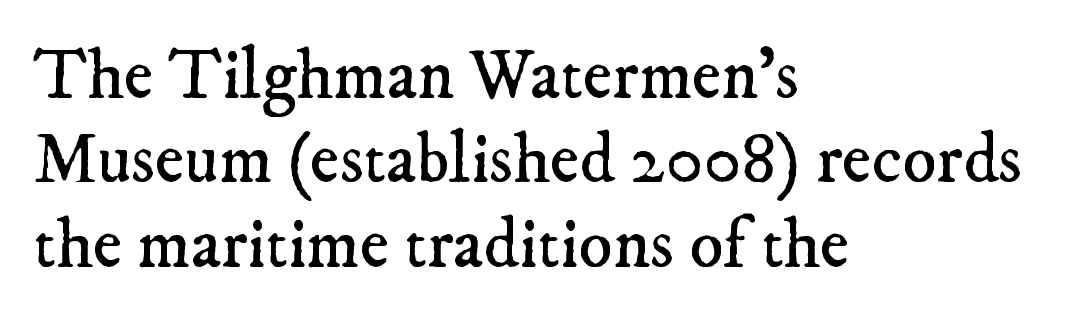
{"serif": "yes", "bold": "no", "weight": "regular", "width": "normal", "stroke_contrast": "low", "x_height": "small", "monospaced": "no", "underline": "no", "align": "left", "line_spacing_ratio": 1.19, "letter_spacing": "normal", "letter_spacing_em": 0.0, "glyph_px": 71}
